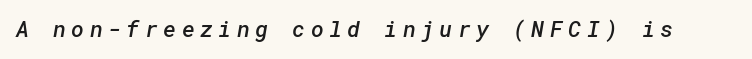
{"bold": "semi", "underline": "no", "letter_spacing": "wide", "letter_spacing_em": 0.25, "glyph_px": 22}
